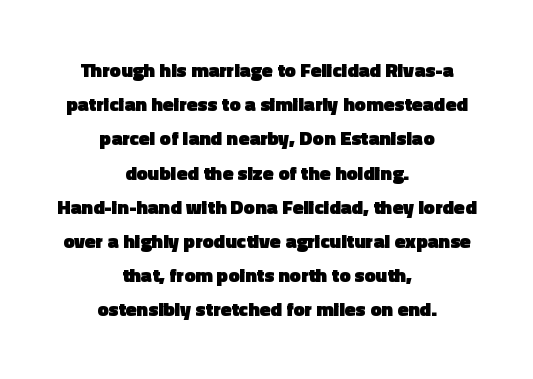
Q: Is the text bold? A: Yes.
Q: Is the text italic (slanted)? A: No, it is upright.
Q: Is the text underlined? A: No.
Q: How is the paragraph aligned? A: Centered.
Q: Is the spacing between letters normal or unusually wide? A: Normal.
